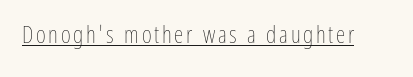
The image shows 24 px text type, upright; set underlined.
